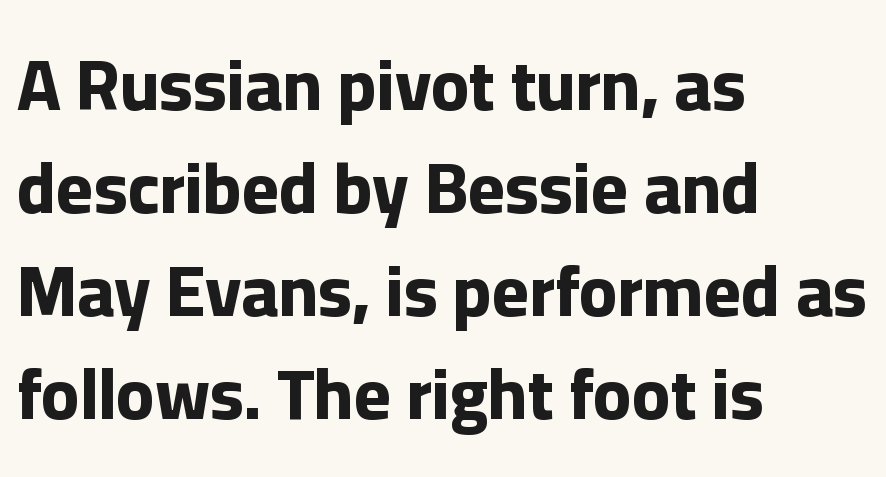
{"serif": "no", "italic": "no", "bold": "yes", "weight": "bold", "width": "normal", "stroke_contrast": "low", "x_height": "medium", "monospaced": "no", "underline": "no", "align": "left", "line_spacing": "normal", "line_spacing_ratio": 1.45, "letter_spacing": "normal", "letter_spacing_em": 0.0, "glyph_px": 71}
